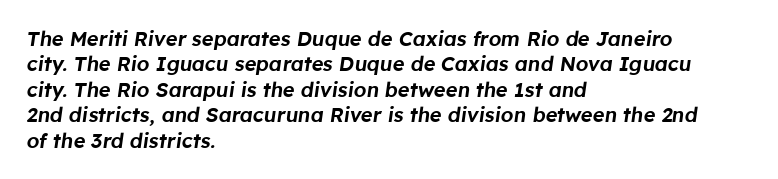
These lines keep a tight, regular rhythm from letter to letter. The specimen omits any rule beneath the text block's lines. Leftover space on each line is placed entirely after the last word. Line spacing here is normal. A typesetter would mark this as italic.
